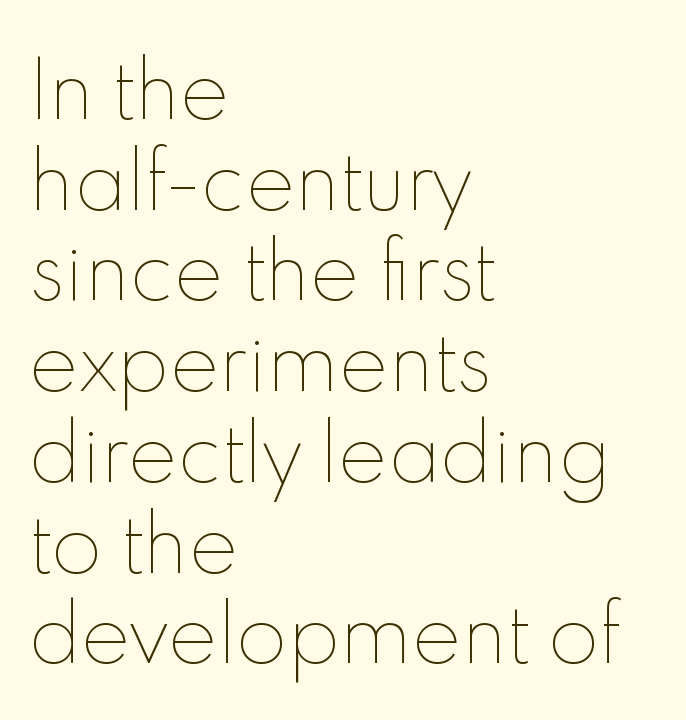
The image shows 75 px thin type, upright; set left-aligned, line spacing 1.21x, normal letter spacing, not underlined; a small x-height.
